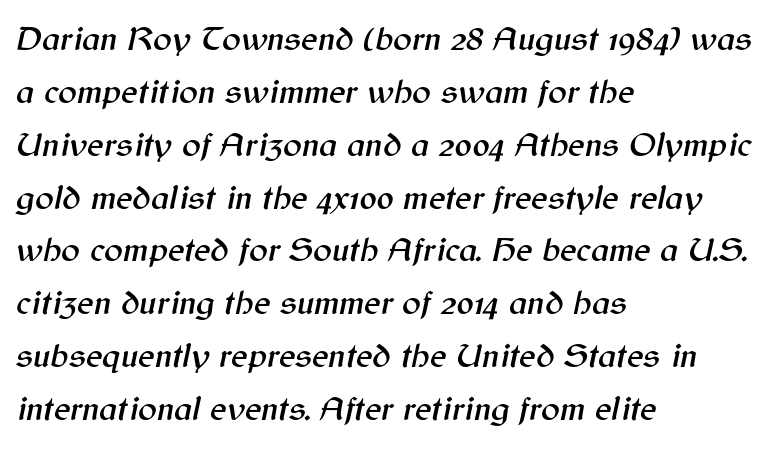
Q: Is the text italic (slanted)? A: Yes, it leans right by about 12 degrees.
Q: Is the text underlined? A: No.
Q: How is the paragraph aligned? A: Left-aligned.
Q: Is the spacing between letters normal or unusually wide? A: Normal.
Q: Is the spacing between lines tight, normal or loose? A: Normal.
Q: Width (condensed, normal, or wide)? A: Normal.
Q: Stroke contrast? A: Medium.
Q: x-height? A: Medium.
Q: Monospaced? A: No.
